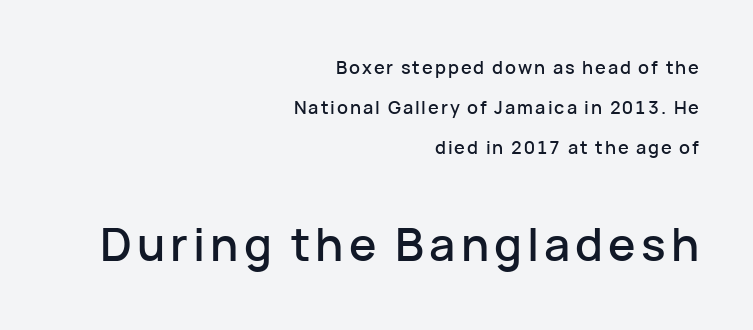
The image shows 46 px sans-serif type, upright; set right-aligned, loose line spacing (2.23x), not underlined; the second (bottom) block is 2.56x larger; low stroke contrast and a medium x-height.
